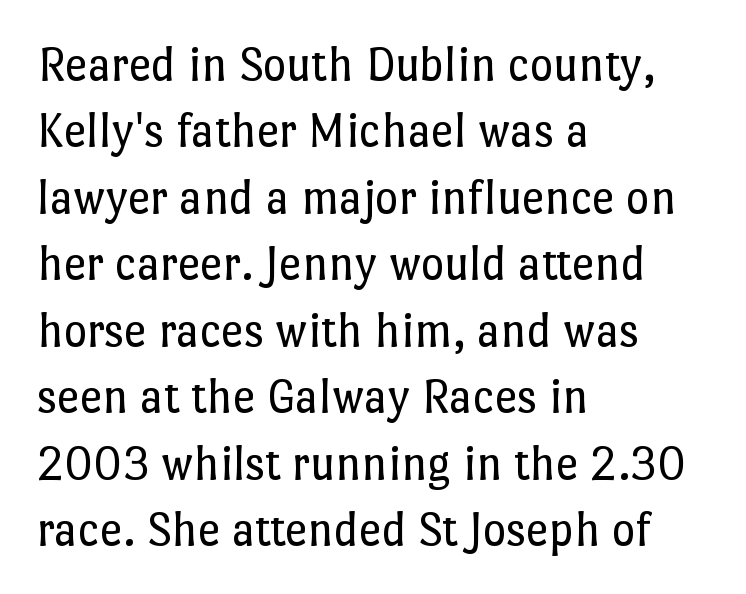
Varying glyph widths throughout — classic text-font behaviour. No chunkiness to these letters — they're not bold. Does the lettering tilt? It doesn't — this is upright. A classic flush-left, rag-right setting is used for this passage. No word sits above an underline.
